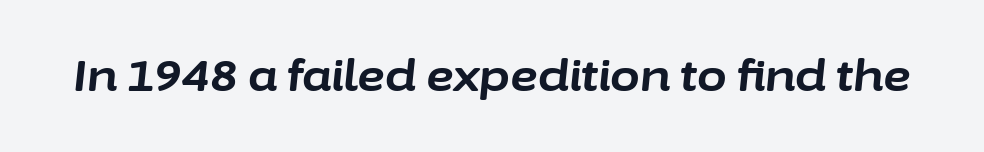
The image shows 43 px bold type, italic (leaning right); set normal letter spacing, not underlined; low stroke contrast and a medium x-height.
